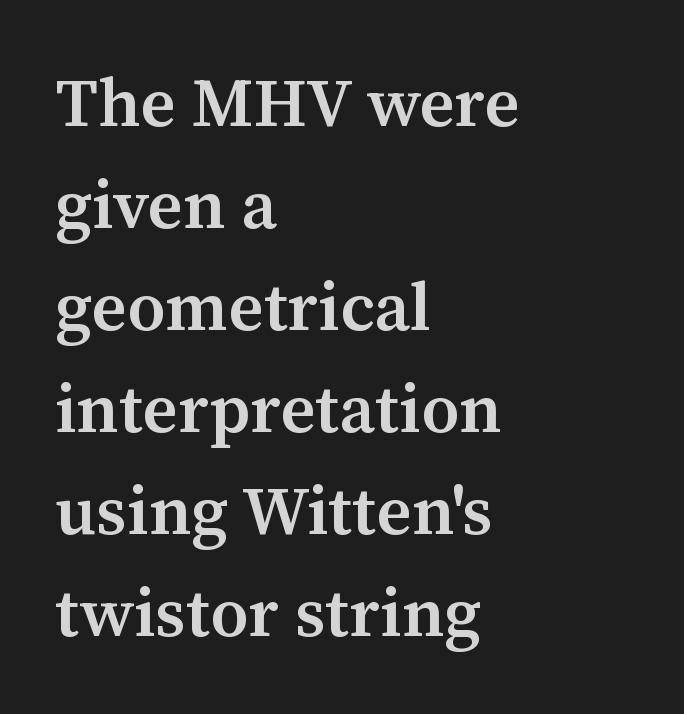
Proportional: the letters do not fall into vertical columns. A bare baseline throughout the passage. This is the in-between weight designers call semibold or demi. The face used here is seriffed, in the tradition of book romans.
